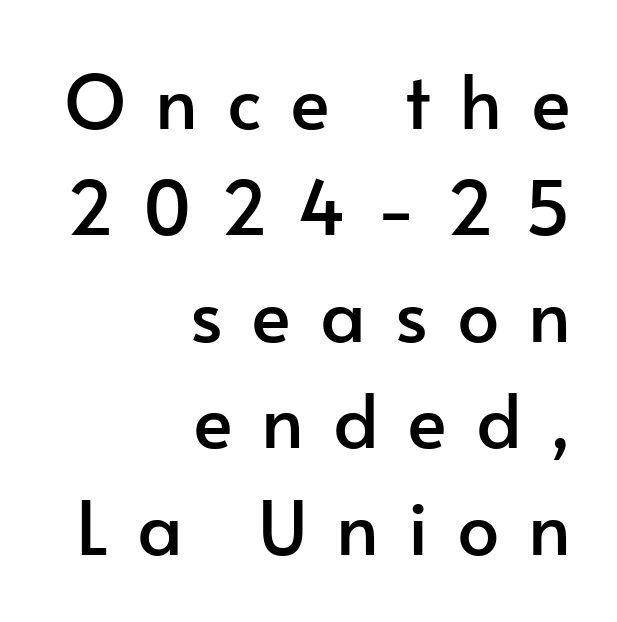
The image shows 75 px sans-serif type, upright; set right-aligned, normal line spacing (1.42x), unusually wide letter spacing (+0.38 em), not underlined; low stroke contrast and a small x-height.
